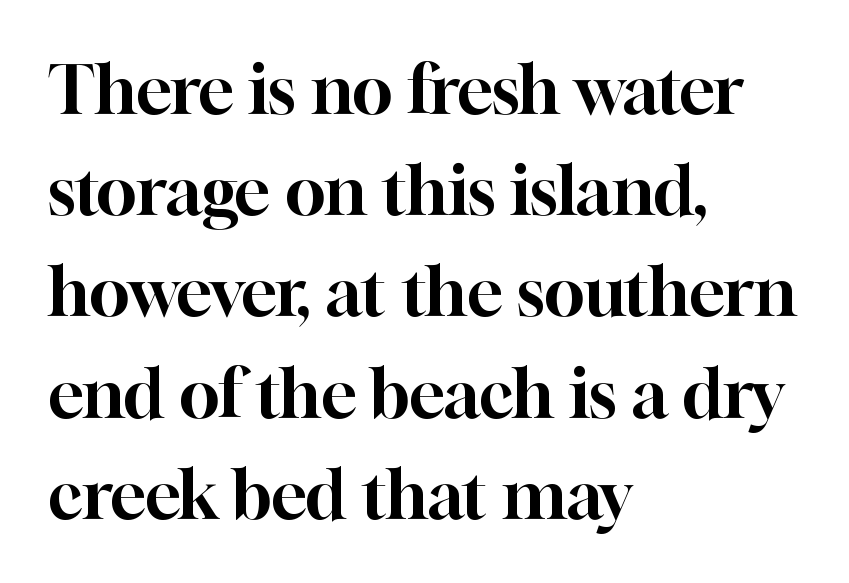
Q: Is the text italic (slanted)? A: No, it is upright.
Q: Is the typeface a serif or a sans-serif typeface? A: Serif.
Q: Is the text underlined? A: No.
Q: How is the paragraph aligned? A: Left-aligned.
Q: Is the spacing between letters normal or unusually wide? A: Normal.
Q: Is the spacing between lines tight, normal or loose? A: Normal.
Q: Width (condensed, normal, or wide)? A: Normal.
Q: Stroke contrast? A: High.
Q: x-height? A: Medium.
Q: Monospaced? A: No.
